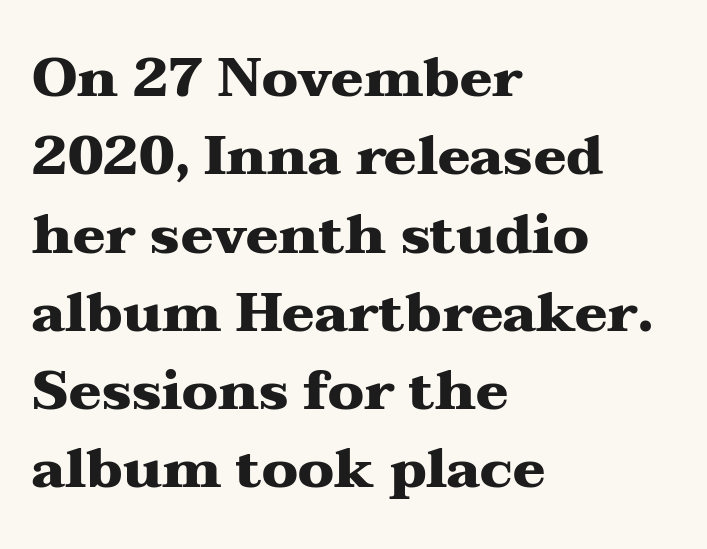
The horizontal fit of the characters is conventional and even. The font family rendered here belongs to the serif group. The space beneath each line is pristine and unruled. Typesetter's note: full bold, strokes at maximum text heaviness.
